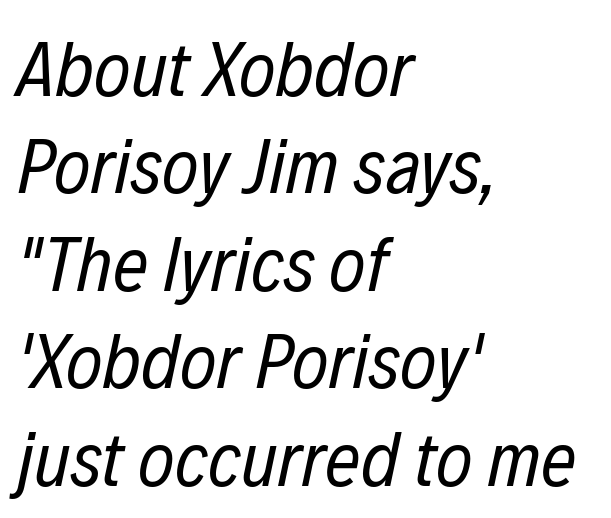
Q: Is the text bold? A: No.
Q: Is the text italic (slanted)? A: Yes, it leans right by about 12 degrees.
Q: Is the text underlined? A: No.
Q: How is the paragraph aligned? A: Left-aligned.
Q: Is the spacing between letters normal or unusually wide? A: Normal.
Q: Is the spacing between lines tight, normal or loose? A: Normal.
Q: Width (condensed, normal, or wide)? A: Condensed.
Q: Stroke contrast? A: Low.
Q: x-height? A: Medium.
Q: Monospaced? A: No.
